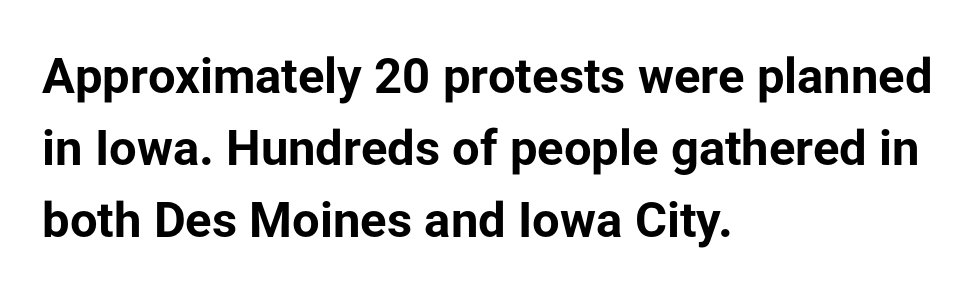
Q: Is the text bold? A: Yes.
Q: Is the text italic (slanted)? A: No, it is upright.
Q: Is the typeface a serif or a sans-serif typeface? A: Sans-serif.
Q: Is the text underlined? A: No.
Q: How is the paragraph aligned? A: Left-aligned.
Q: Is the spacing between letters normal or unusually wide? A: Normal.
Q: Is the spacing between lines tight, normal or loose? A: Normal.
Q: Width (condensed, normal, or wide)? A: Normal.
Q: Stroke contrast? A: Low.
Q: x-height? A: Medium.
Q: Monospaced? A: No.
